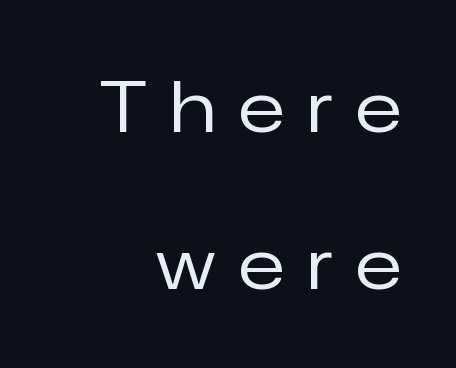
The letterforms stand isolated, each surrounded by extra space. These lines are composed in type without serifs. Each letter keeps its own natural width here, so spacing adapts to shape. The foot of each line stays bare and open.
